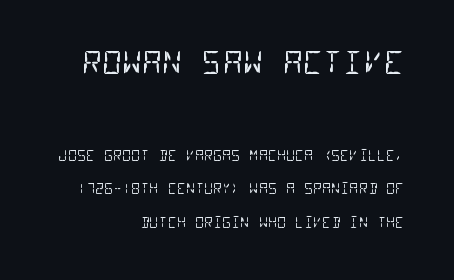
The image shows 31 px regular-weight, condensed sans-serif type, monospaced; set right-aligned, loose line spacing (2.41x), normal letter spacing, not underlined; the first (top) block is 2.21x larger; low stroke contrast and a large x-height.
